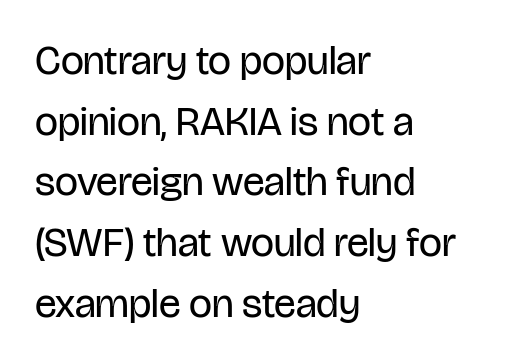
Type style note: lacks serifs. Here the glyphs are tracked normally, forming tight word shapes. The letters stand upright; this is a roman face. Bare-footed words on every line.
